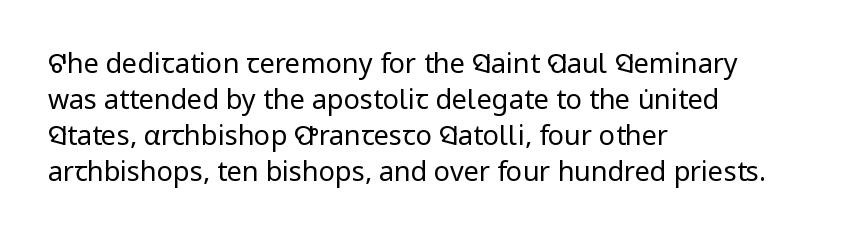
Q: Is the text bold? A: No.
Q: Is the text italic (slanted)? A: No, it is upright.
Q: Is the text underlined? A: No.
Q: How is the paragraph aligned? A: Left-aligned.
Q: Is the spacing between letters normal or unusually wide? A: Normal.
Q: Is the spacing between lines tight, normal or loose? A: Normal.
